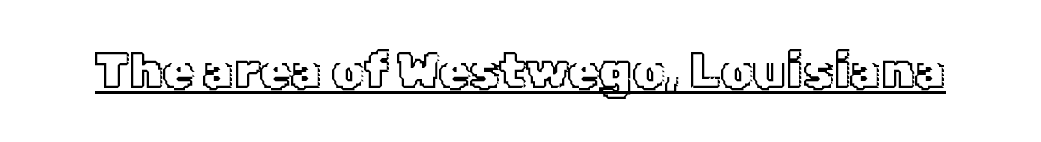
Q: Is the text italic (slanted)? A: No, it is upright.
Q: Is the text underlined? A: Yes.
Q: Is the spacing between letters normal or unusually wide? A: Normal.
Q: Width (condensed, normal, or wide)? A: Normal.
Q: x-height? A: Medium.
Q: Monospaced? A: No.
